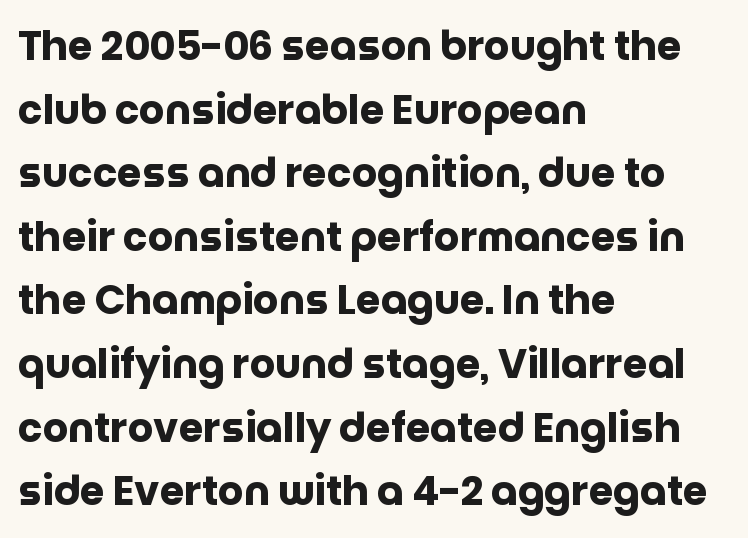
The glyphs in this specimen are sans serif. Emphasis by weight is at full strength: bold. The face used here is rendered with its standard letterfit. Leading matches the norm, producing a regular column. Looks like regular typesetting: each glyph gets only the width it needs. This rendering uses left alignment, leaving the right contour irregular.
